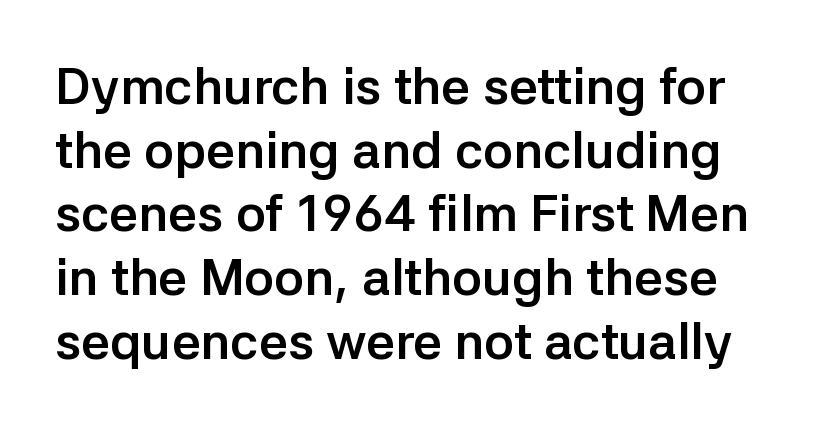
Unlike a traditional serif, this face leaves its strokes unadorned. Does the lettering tilt? It doesn't — this is upright. This sample has the flowing, uneven cadence of proportional lettering. Tracking value appears to be zero — textbook default spacing. As a designer I'd log this as weight 700, bold.
